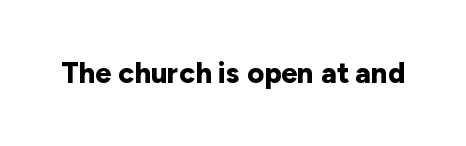
Every stem runs plumb, perpendicular to the baseline. The letters carry no serifs — their stems end cleanly without finishing strokes. The rendering uses natural spacing where letterforms have individual widths. Typographic density is high because the face is bold. Characters follow at the spacing the type designer built in. Any mark beneath the type? The region is blank.
